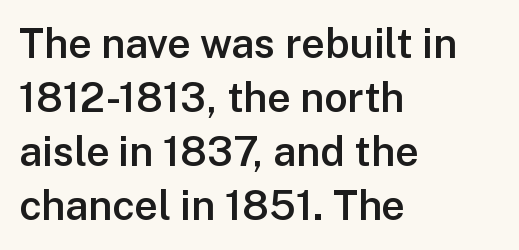
{"serif": "no", "italic": "no", "bold": "semi", "weight": "semibold", "width": "normal", "stroke_contrast": "low", "x_height": "medium", "monospaced": "no", "underline": "no", "align": "left", "line_spacing": "normal", "line_spacing_ratio": 1.32, "letter_spacing": "normal", "letter_spacing_em": 0.0, "glyph_px": 41}
